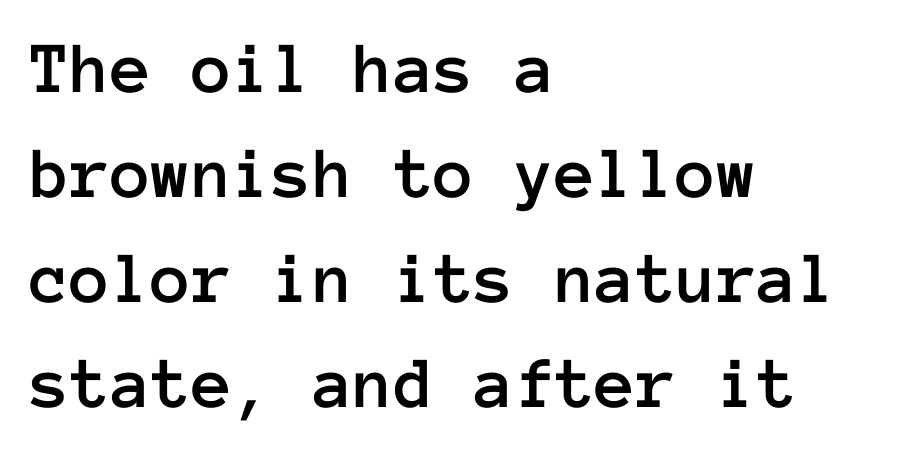
Q: Is the text italic (slanted)? A: No, it is upright.
Q: Is the text underlined? A: No.
Q: How is the paragraph aligned? A: Left-aligned.
Q: Is the spacing between letters normal or unusually wide? A: Normal.
Q: Is the spacing between lines tight, normal or loose? A: Normal.
Q: Width (condensed, normal, or wide)? A: Normal.
Q: Stroke contrast? A: Low.
Q: x-height? A: Medium.
Q: Monospaced? A: Yes.
